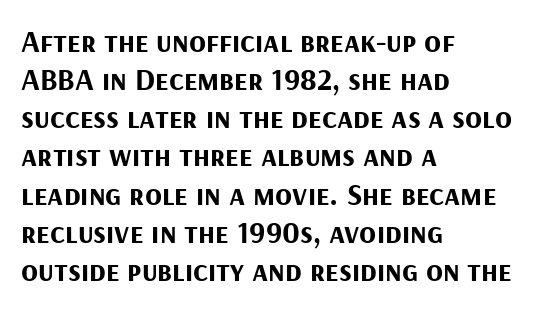
The image shows 31 px bold sans-serif type, upright; set left-aligned, line spacing 1.23x, normal letter spacing, not underlined; medium stroke contrast and a medium x-height.
